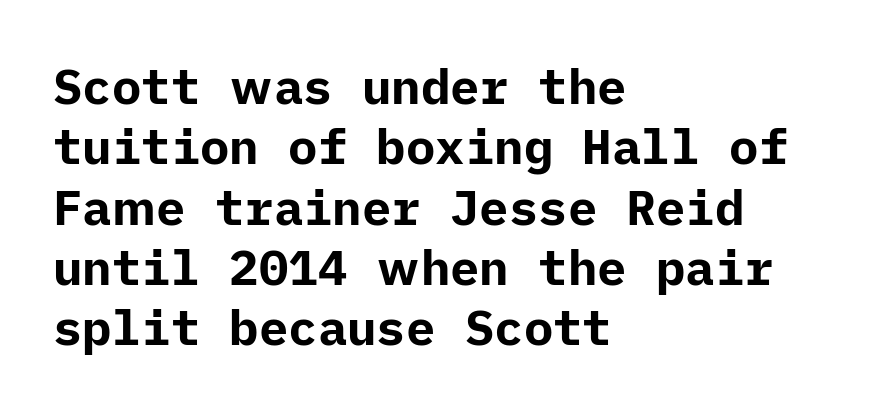
{"serif": "no", "italic": "no", "bold": "yes", "weight": "bold", "width": "normal", "stroke_contrast": "low", "x_height": "medium", "underline": "no", "align": "left", "line_spacing_ratio": 1.23, "letter_spacing": "normal", "letter_spacing_em": 0.0, "glyph_px": 49}
